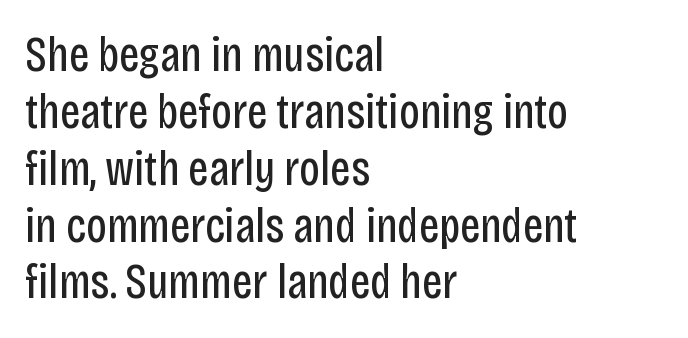
{"serif": "no", "italic": "no", "bold": "no", "weight": "regular", "width": "condensed", "stroke_contrast": "low", "x_height": "large", "monospaced": "no", "underline": "no", "align": "left", "line_spacing_ratio": 1.16, "letter_spacing": "normal", "letter_spacing_em": 0.0, "glyph_px": 49}
